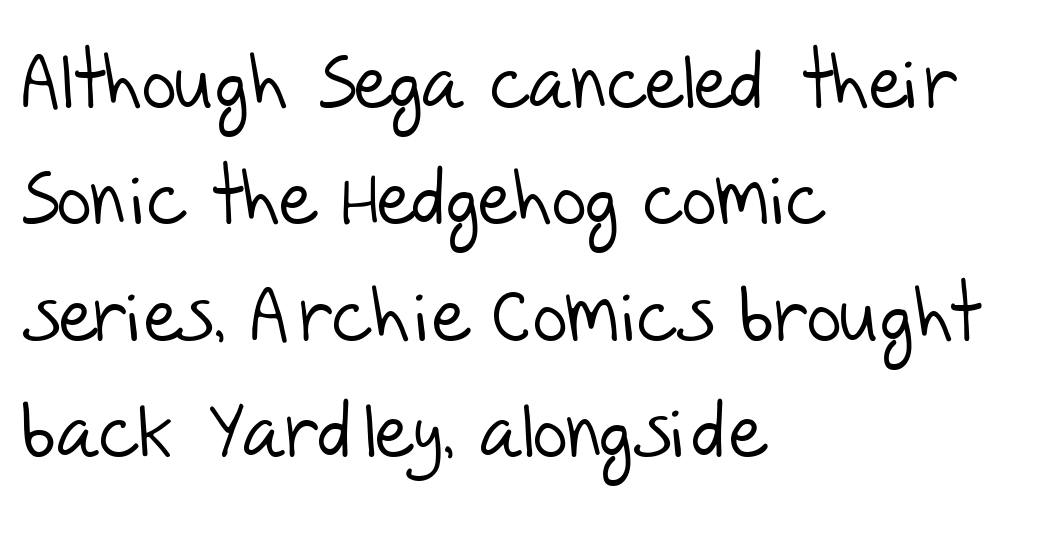
Q: Is the text bold? A: No.
Q: Is the typeface a serif or a sans-serif typeface? A: Sans-serif.
Q: Is the text underlined? A: No.
Q: How is the paragraph aligned? A: Left-aligned.
Q: Is the spacing between letters normal or unusually wide? A: Normal.
Q: Is the spacing between lines tight, normal or loose? A: Normal.
Q: Width (condensed, normal, or wide)? A: Normal.
Q: Stroke contrast? A: Low.
Q: x-height? A: Large.
Q: Monospaced? A: No.
